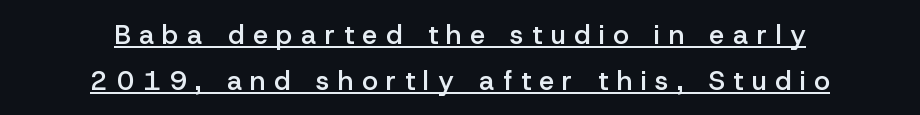
Q: Is the text bold? A: Semi-bold.
Q: Is the text italic (slanted)? A: No, it is upright.
Q: Is the text underlined? A: Yes.
Q: How is the paragraph aligned? A: Centered.
Q: Is the spacing between letters normal or unusually wide? A: Unusually wide.
Q: Is the spacing between lines tight, normal or loose? A: Normal.
